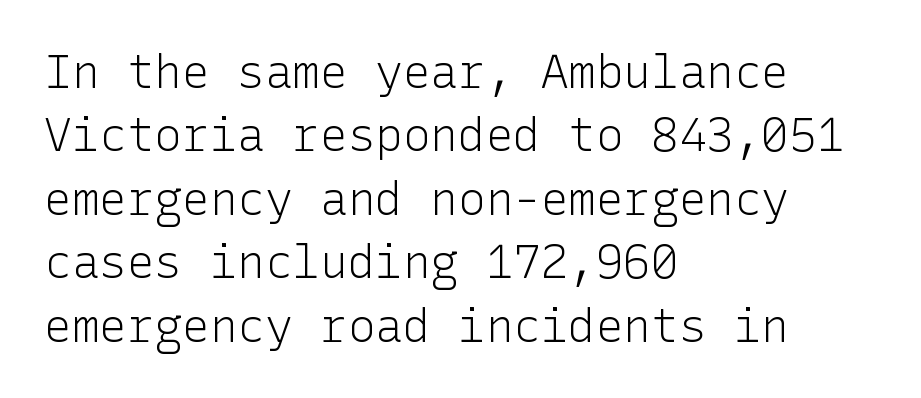
Typeset ragged right — the left edge is the straight one. The zone under the glyphs is completely vacant. The typesetting does not lean heavy: it is not bold. In terms of posture, this sample is upright. Reading down the column, the eye jumps a familiar distance to each next line. The rendering keeps characters at their native spacing.
